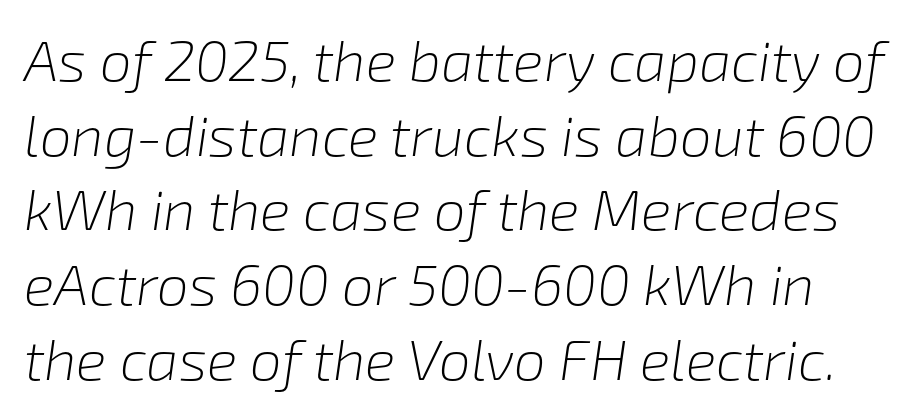
The area under the type is left untouched. Is this a fixed-width face? No — the glyphs have proportional, varying widths. The rendering keeps characters at their native spacing. This reads as an unemphasized weight, regular at the heaviest. The font's italic variant was chosen for this text.
